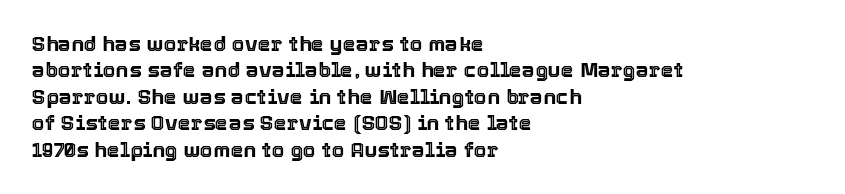
Is there much room between lines? A standard amount, neither cramped nor airy. The line texture is even and compact thanks to regular tracking. In terms of posture, this sample is upright. The paragraph has a hard left edge and a soft right edge. The strip under each line holds only bare page.
